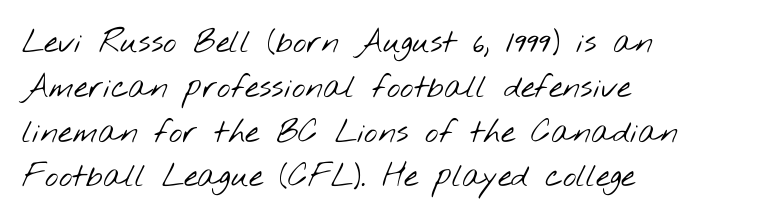
A typesetter would call this zero additional tracking. Observe the absence of serifs on each vertical stroke in this sample. Think of a printed novel: that variable character pitch is what you see here. Alignment: flush left.
